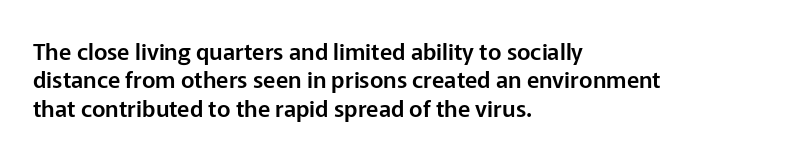
{"italic": "no", "underline": "no", "align": "left", "line_spacing_ratio": 1.23, "letter_spacing": "normal", "letter_spacing_em": 0.0, "glyph_px": 23}
